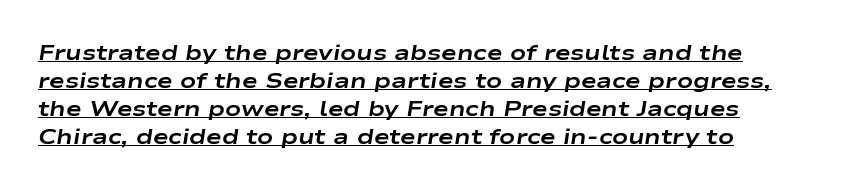
What decoration does the sample have? An underline. Line spacing here is normal. The face used here is rendered with its standard letterfit. The face used here has the dense, thick strokes of a bold. Notice how the stems are inclined rather than vertical — that's the hallmark of italics.
